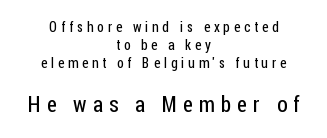
If you squint, the bottom block still reads clearly — it's the larger of the two. Observe the wide spacing: letters keep a clear distance from each other. The lines in this sample share a center point and differ in where they start and stop. The designer left line spacing at the default.
